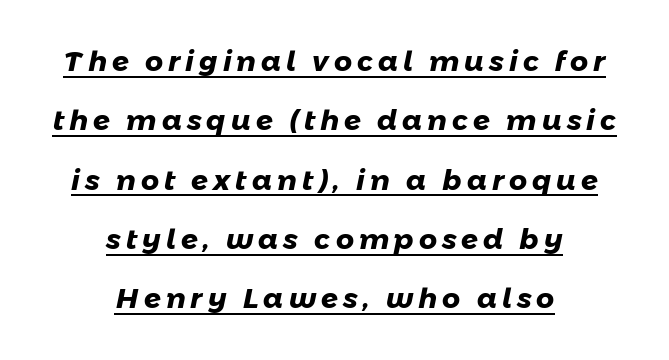
Q: Is the text bold? A: Yes.
Q: Is the typeface a serif or a sans-serif typeface? A: Sans-serif.
Q: Is the text underlined? A: Yes.
Q: How is the paragraph aligned? A: Centered.
Q: Is the spacing between lines tight, normal or loose? A: Loose.
Q: Width (condensed, normal, or wide)? A: Normal.
Q: Stroke contrast? A: Low.
Q: x-height? A: Medium.
Q: Monospaced? A: No.
